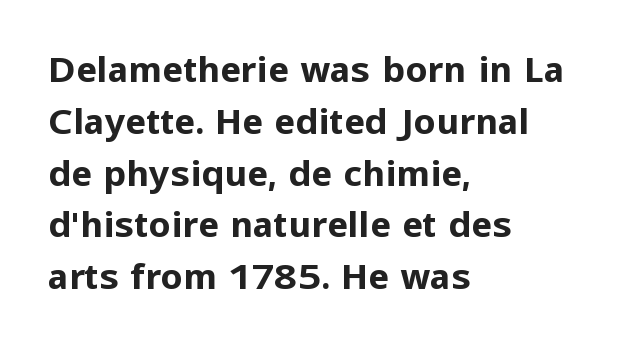
{"serif": "no", "italic": "no", "bold": "yes", "weight": "bold", "width": "normal", "stroke_contrast": "low", "x_height": "medium", "monospaced": "no", "underline": "no", "align": "left", "line_spacing": "normal", "line_spacing_ratio": 1.48, "letter_spacing": "normal", "letter_spacing_em": 0.0, "glyph_px": 35}
